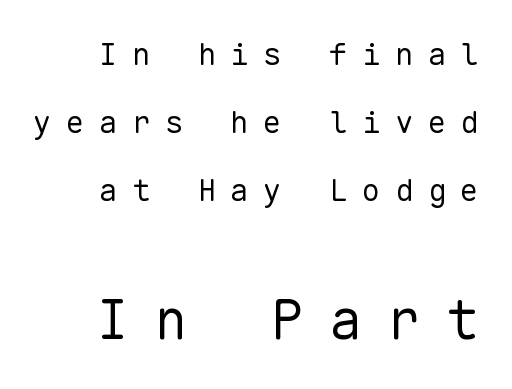
The image shows 55 px regular-weight sans-serif type, upright, monospaced; set loose line spacing (2.2x), unusually wide letter spacing (+0.46 em), not underlined; the second (bottom) block is 1.77x larger; low stroke contrast and a medium x-height.
